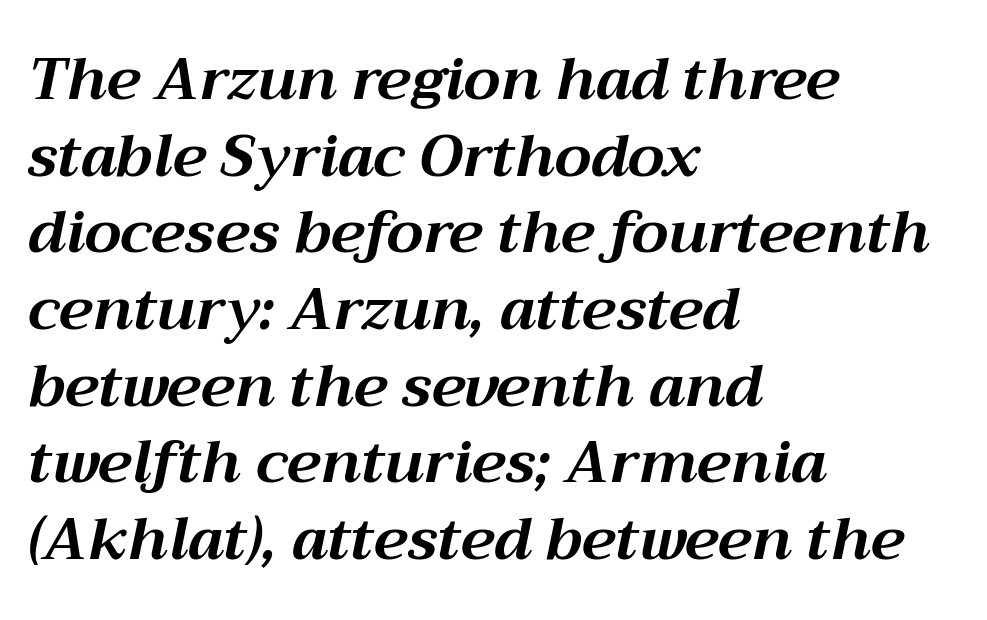
The image shows 59 px bold type, italic (leaning right); set left-aligned, normal line spacing (1.3x), normal letter spacing, not underlined; medium stroke contrast and a medium x-height.
